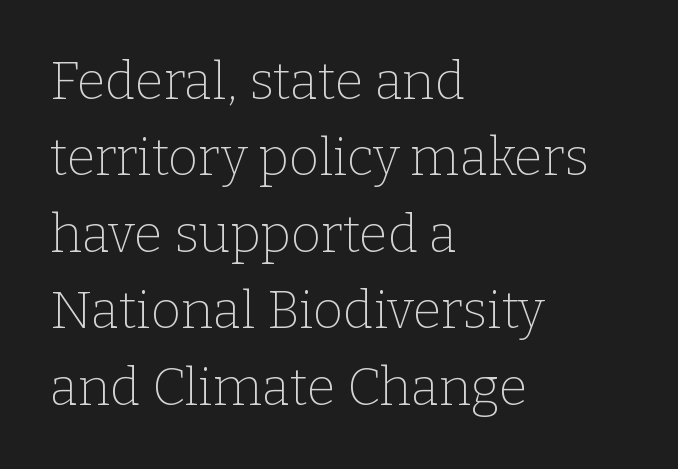
Q: Is the text bold? A: No.
Q: Is the text italic (slanted)? A: No, it is upright.
Q: Is the typeface a serif or a sans-serif typeface? A: Serif.
Q: Is the text underlined? A: No.
Q: How is the paragraph aligned? A: Left-aligned.
Q: Is the spacing between letters normal or unusually wide? A: Normal.
Q: Is the spacing between lines tight, normal or loose? A: Normal.
Q: Width (condensed, normal, or wide)? A: Normal.
Q: Stroke contrast? A: Low.
Q: x-height? A: Medium.
Q: Monospaced? A: No.
